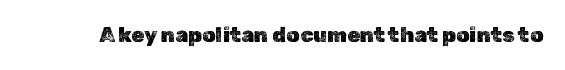
{"italic": "no", "underline": "no", "letter_spacing": "normal", "letter_spacing_em": 0.0, "glyph_px": 21}
